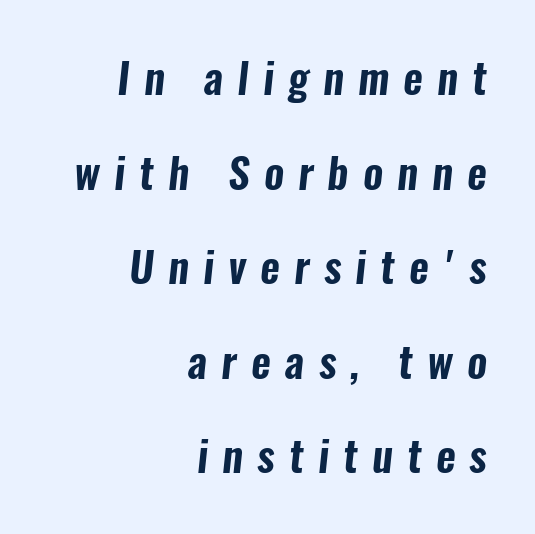
Character widths vary here, with narrow letters taking less room than wide ones. The setting favours the right margin, as signatures and pull-quotes sometimes do. The rendering shows plain stroke endings on the letterforms — a sans-serif design. The words here are not underlined. The rendering inserts visible extra space after every character. In terms of leading, this rendering errs on the spacious side.
